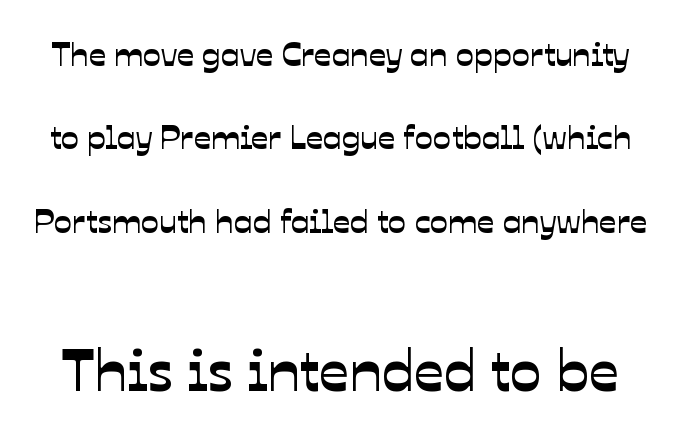
{"serif": "no", "width": "normal", "stroke_contrast": "low", "x_height": "medium", "monospaced": "no", "underline": "no", "line_spacing": "loose", "line_spacing_ratio": 2.45, "letter_spacing": "normal", "letter_spacing_em": 0.0, "larger_block": "second", "size_ratio": 1.74, "glyph_px": 59}
